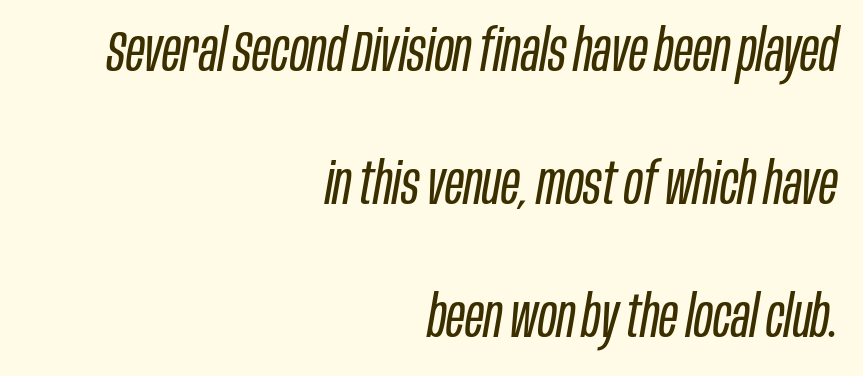
The image shows 57 px regular-weight, condensed type, italic (leaning right); set right-aligned, loose line spacing (2.33x), normal letter spacing, not underlined; low stroke contrast and a large x-height.
